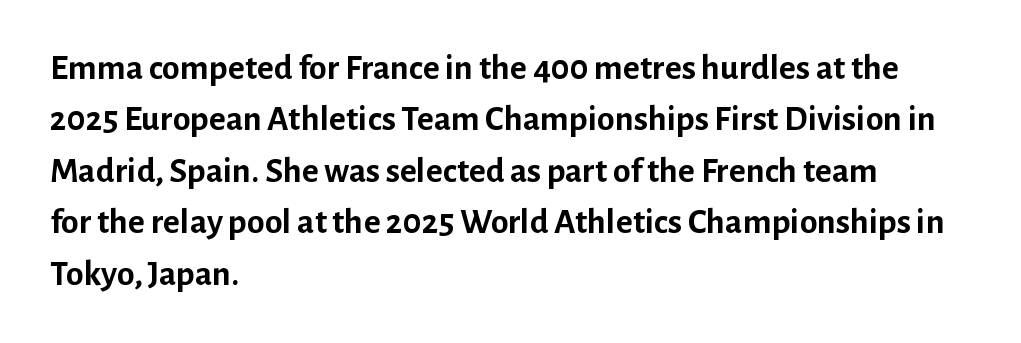
The image shows 36 px semibold sans-serif type, upright; set left-aligned, normal line spacing (1.43x), normal letter spacing, not underlined; low stroke contrast and a medium x-height.
